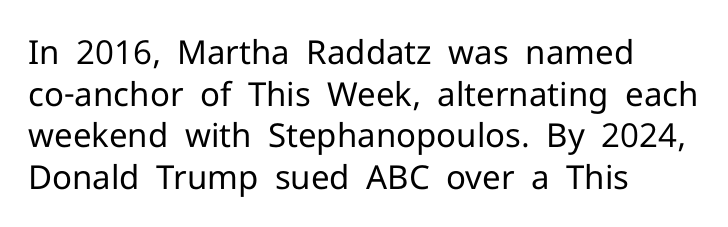
{"serif": "no", "italic": "no", "bold": "no", "weight": "regular", "width": "normal", "stroke_contrast": "low", "x_height": "medium", "monospaced": "no", "underline": "no", "align": "left", "line_spacing": "normal", "line_spacing_ratio": 1.26, "letter_spacing": "normal", "letter_spacing_em": 0.0, "glyph_px": 33}
